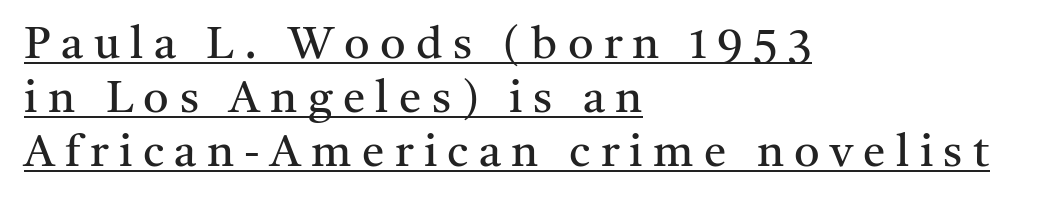
Q: Is the text bold? A: No.
Q: Is the text italic (slanted)? A: No, it is upright.
Q: Is the typeface a serif or a sans-serif typeface? A: Serif.
Q: Is the text underlined? A: Yes.
Q: How is the paragraph aligned? A: Left-aligned.
Q: Is the spacing between letters normal or unusually wide? A: Unusually wide.
Q: Width (condensed, normal, or wide)? A: Normal.
Q: Stroke contrast? A: Medium.
Q: x-height? A: Medium.
Q: Monospaced? A: No.
